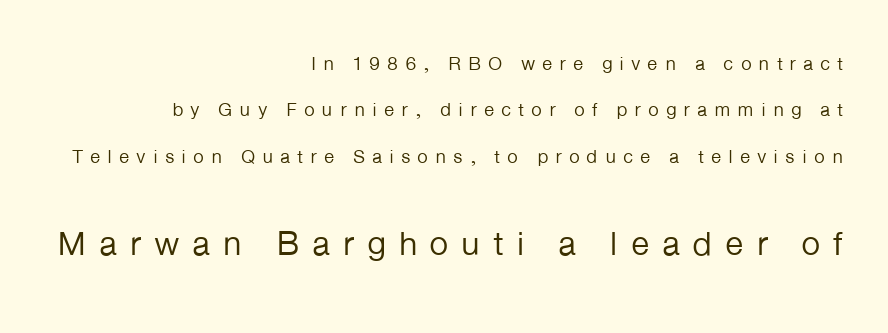
{"serif": "no", "italic": "no", "bold": "no", "weight": "regular", "width": "normal", "stroke_contrast": "low", "x_height": "medium", "monospaced": "no", "underline": "no", "align": "right", "line_spacing": "loose", "line_spacing_ratio": 2.44, "letter_spacing": "wide", "letter_spacing_em": 0.36, "larger_block": "second", "size_ratio": 1.79, "glyph_px": 34}
